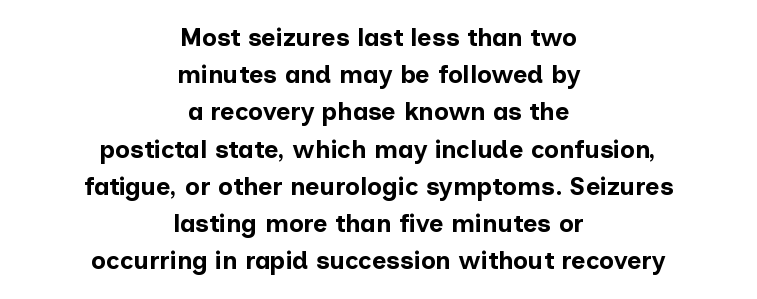
Q: Is the text bold? A: Yes.
Q: Is the text italic (slanted)? A: No, it is upright.
Q: Is the text underlined? A: No.
Q: How is the paragraph aligned? A: Centered.
Q: Is the spacing between letters normal or unusually wide? A: Normal.
Q: Is the spacing between lines tight, normal or loose? A: Normal.
